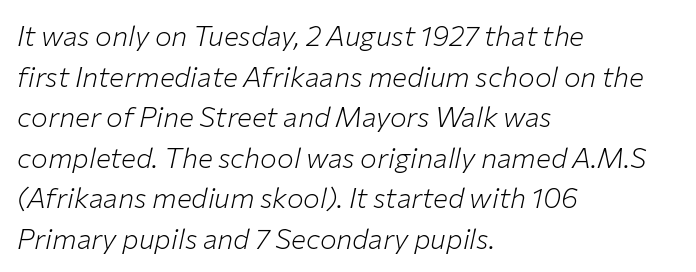
Q: Is the text bold? A: No.
Q: Is the text italic (slanted)? A: Yes, it leans right by about 12 degrees.
Q: Is the text underlined? A: No.
Q: How is the paragraph aligned? A: Left-aligned.
Q: Is the spacing between letters normal or unusually wide? A: Normal.
Q: Is the spacing between lines tight, normal or loose? A: Normal.
Q: Width (condensed, normal, or wide)? A: Normal.
Q: Stroke contrast? A: Low.
Q: x-height? A: Medium.
Q: Monospaced? A: No.
